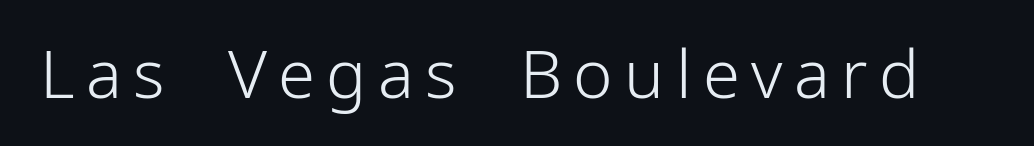
The passage shown is typed in a proportional face where columns would drift. You can tell it's not italic because the verticals are truly vertical. The weight would be labelled regular, book, light, or lighter still. Type style note: lacks serifs. The specimen omits any rule beneath the text block's lines.
